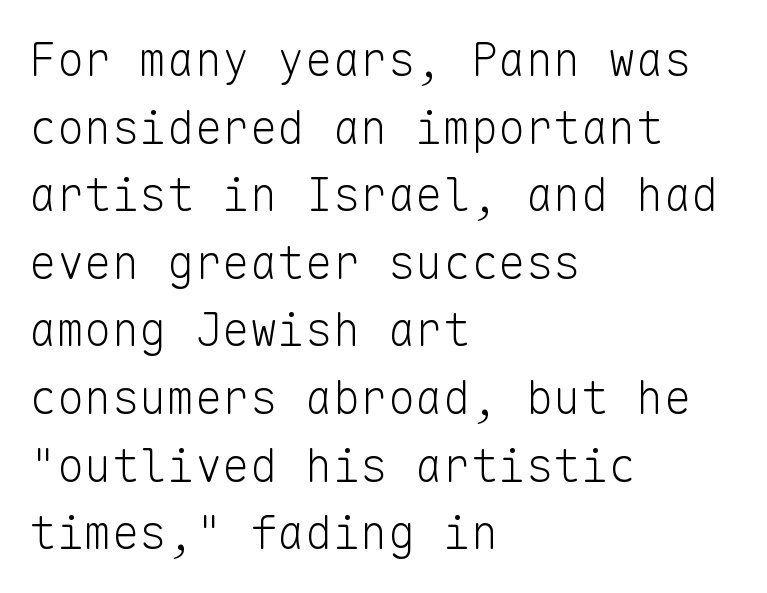
Students, observe: this is what conventionally led text looks like. The string is rendered with underlining switched off. Is this a fixed-width face? Yes — each glyph sits in an identical cell. Posture: vertical.
